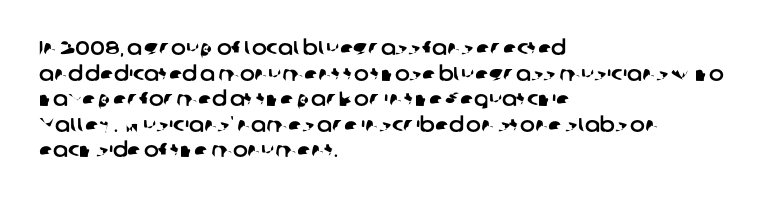
One-word summary of the alignment: left. Only glyphs here, with clear space below each row. What's the leading like? Ordinary, nothing unusual. The horizontal fit of the characters is conventional and even.
